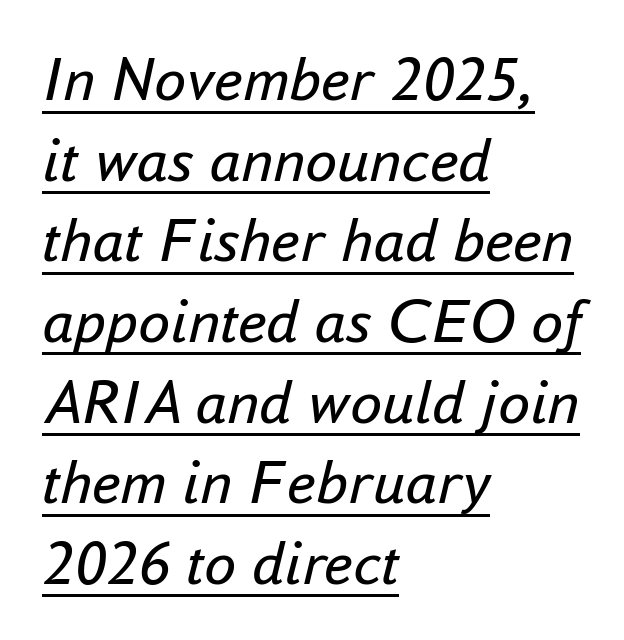
{"italic": "yes", "lean": "right", "slant_degrees": 16, "bold": "no", "weight": "regular", "width": "normal", "stroke_contrast": "low", "x_height": "small", "monospaced": "no", "underline": "yes", "align": "left", "line_spacing": "normal", "line_spacing_ratio": 1.26, "letter_spacing": "normal", "letter_spacing_em": 0.0, "glyph_px": 64}
